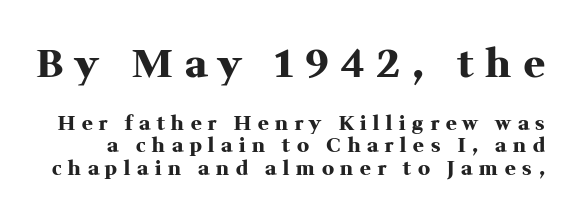
{"serif": "yes", "italic": "no", "bold": "yes", "weight": "heavy", "width": "normal", "stroke_contrast": "medium", "x_height": "medium", "monospaced": "no", "underline": "no", "line_spacing": "tight", "line_spacing_ratio": 1.14, "letter_spacing": "wide", "letter_spacing_em": 0.34, "larger_block": "first", "size_ratio": 1.95, "glyph_px": 39}
